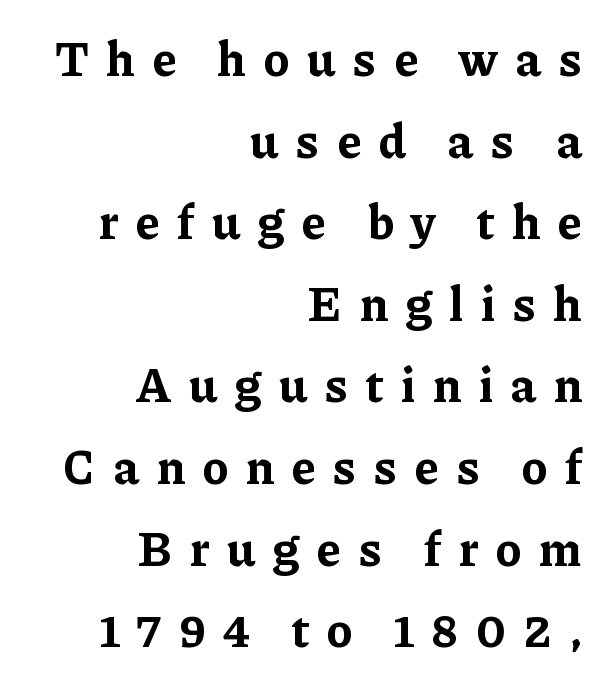
Q: Is the text bold? A: Yes.
Q: Is the text italic (slanted)? A: No, it is upright.
Q: Is the typeface a serif or a sans-serif typeface? A: Serif.
Q: Is the text underlined? A: No.
Q: How is the paragraph aligned? A: Right-aligned.
Q: Is the spacing between letters normal or unusually wide? A: Unusually wide.
Q: Is the spacing between lines tight, normal or loose? A: Normal.
Q: Width (condensed, normal, or wide)? A: Normal.
Q: Stroke contrast? A: Low.
Q: x-height? A: Medium.
Q: Monospaced? A: No.
